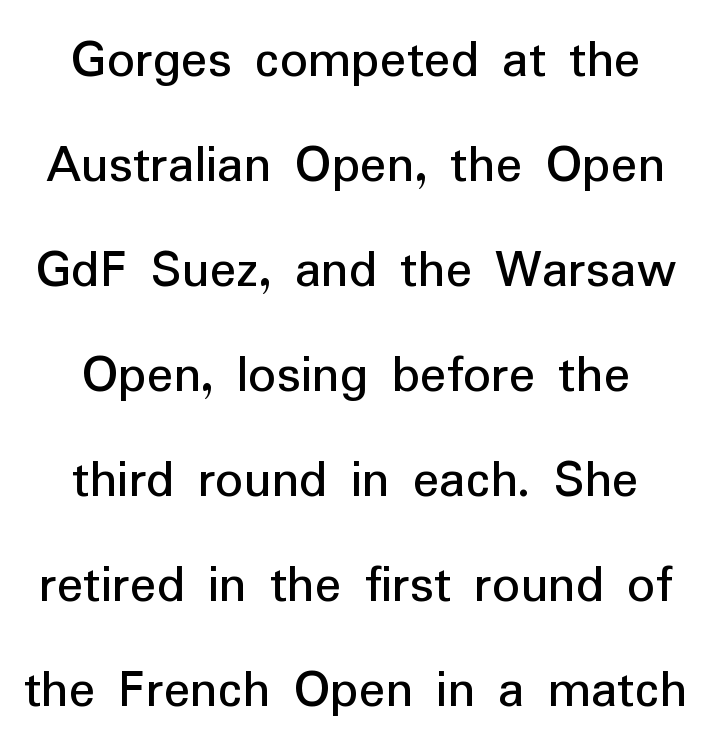
The image shows 55 px regular-weight sans-serif type, upright; set centered, loose line spacing (1.91x), normal letter spacing, not underlined; low stroke contrast and a medium x-height.
